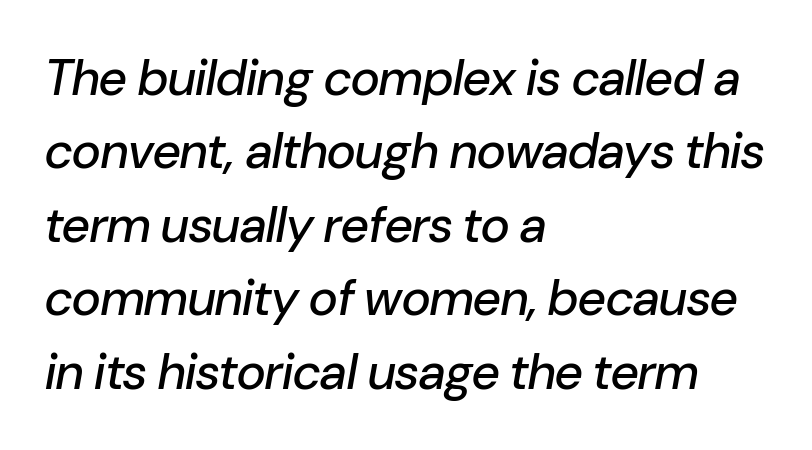
Q: Is the text italic (slanted)? A: Yes, it leans right by about 10 degrees.
Q: Is the text underlined? A: No.
Q: How is the paragraph aligned? A: Left-aligned.
Q: Is the spacing between letters normal or unusually wide? A: Normal.
Q: Is the spacing between lines tight, normal or loose? A: Normal.
Q: Width (condensed, normal, or wide)? A: Normal.
Q: Stroke contrast? A: Low.
Q: x-height? A: Medium.
Q: Monospaced? A: No.
